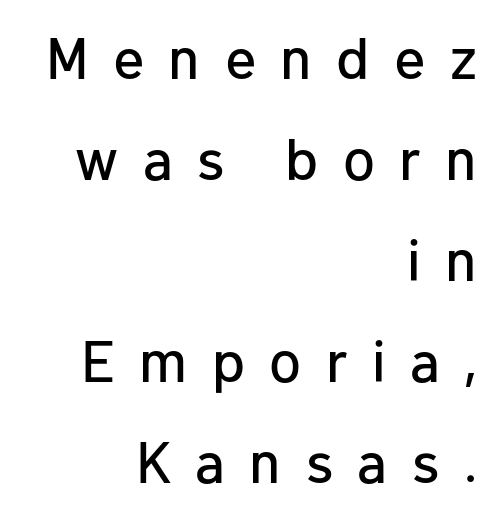
{"serif": "no", "italic": "no", "width": "normal", "stroke_contrast": "low", "x_height": "medium", "monospaced": "no", "underline": "no", "align": "right", "line_spacing_ratio": 1.74, "letter_spacing": "wide", "letter_spacing_em": 0.42, "glyph_px": 58}
